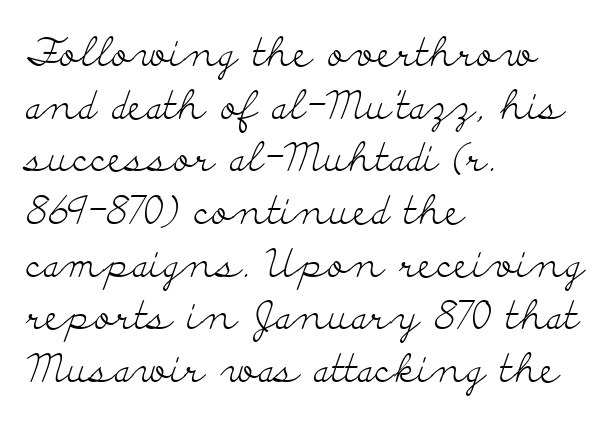
Caption: standard tracking, unaltered. Reading down the column, the eye jumps a familiar distance to each next line. Old-style or modern, the face here clearly has serifs. Descenders are the only things crossing below the line.
